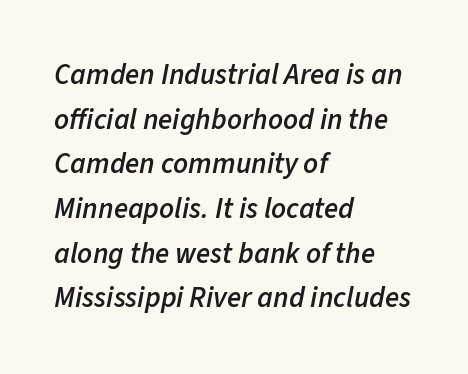
The image shows 29 px semibold type, italic (leaning right); set left-aligned, normal line spacing (1.54x), normal letter spacing, not underlined; low stroke contrast and a medium x-height.
